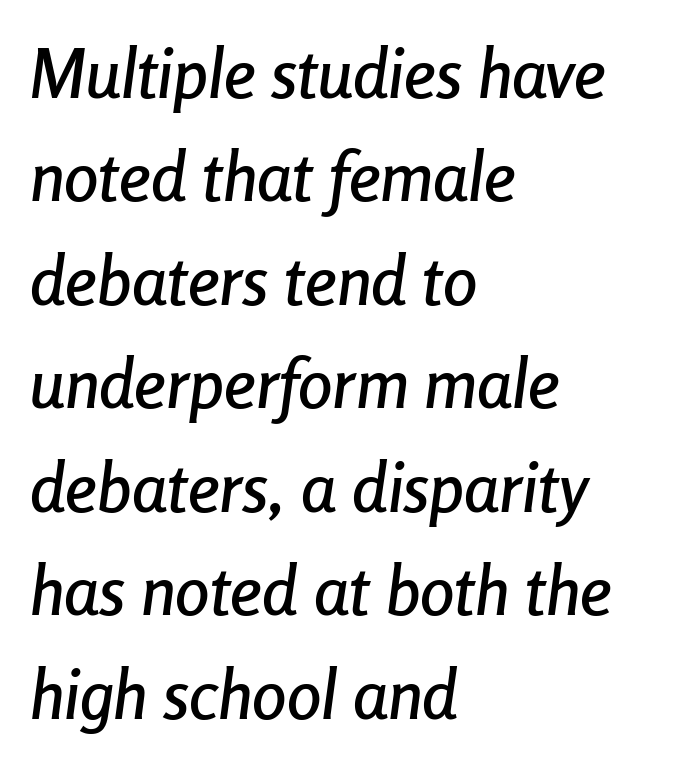
{"italic": "yes", "lean": "right", "slant_degrees": 8, "width": "condensed", "stroke_contrast": "low", "x_height": "medium", "monospaced": "no", "underline": "no", "align": "left", "line_spacing": "normal", "line_spacing_ratio": 1.5, "letter_spacing": "normal", "letter_spacing_em": 0.0, "glyph_px": 69}
